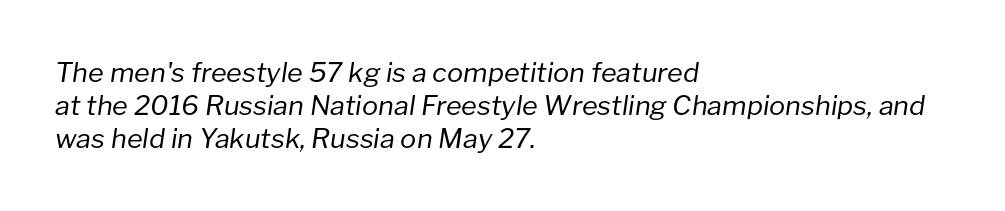
The face used here is rendered with its standard letterfit. Nothing heavy about these letters — not bold at all. Quick note: italic. Line beginnings align vertically; line endings do not. Quick note: underline off.
